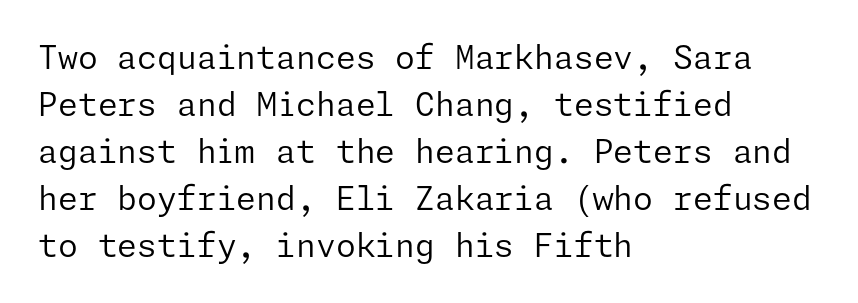
Q: Is the text bold? A: No.
Q: Is the text italic (slanted)? A: No, it is upright.
Q: Is the typeface a serif or a sans-serif typeface? A: Sans-serif.
Q: Is the text underlined? A: No.
Q: How is the paragraph aligned? A: Left-aligned.
Q: Is the spacing between letters normal or unusually wide? A: Normal.
Q: Is the spacing between lines tight, normal or loose? A: Normal.
Q: Width (condensed, normal, or wide)? A: Normal.
Q: Stroke contrast? A: Low.
Q: x-height? A: Medium.
